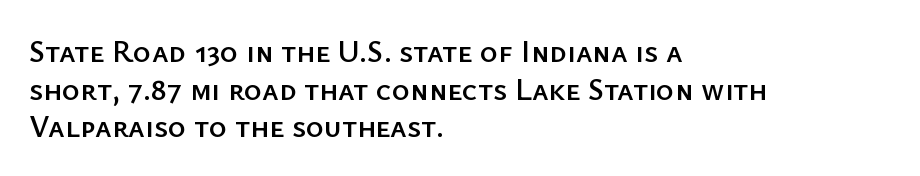
Q: Is the text italic (slanted)? A: No, it is upright.
Q: Is the typeface a serif or a sans-serif typeface? A: Sans-serif.
Q: Is the text underlined? A: No.
Q: How is the paragraph aligned? A: Left-aligned.
Q: Is the spacing between letters normal or unusually wide? A: Normal.
Q: Width (condensed, normal, or wide)? A: Normal.
Q: Stroke contrast? A: Low.
Q: x-height? A: Medium.
Q: Monospaced? A: No.
